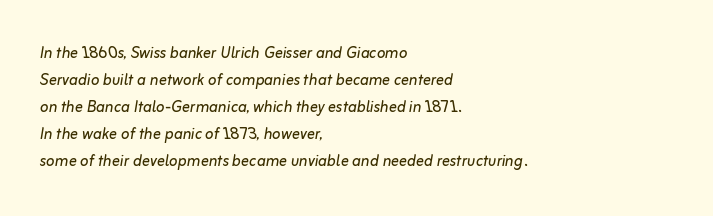
{"italic": "yes", "lean": "right", "slant_degrees": 10, "bold": "no", "underline": "no", "align": "left", "line_spacing": "normal", "line_spacing_ratio": 1.35, "letter_spacing": "normal", "letter_spacing_em": 0.0, "glyph_px": 20}
